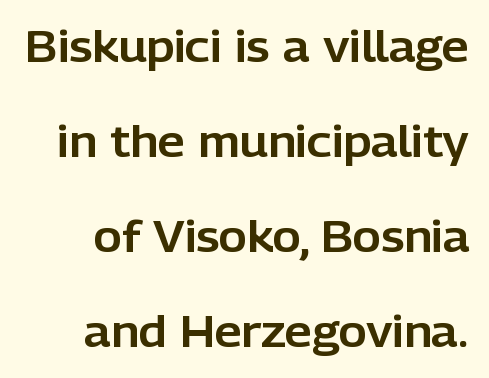
{"serif": "no", "italic": "no", "width": "normal", "stroke_contrast": "low", "x_height": "medium", "monospaced": "no", "underline": "no", "line_spacing": "loose", "line_spacing_ratio": 2.21, "letter_spacing": "normal", "letter_spacing_em": 0.0, "glyph_px": 43}
